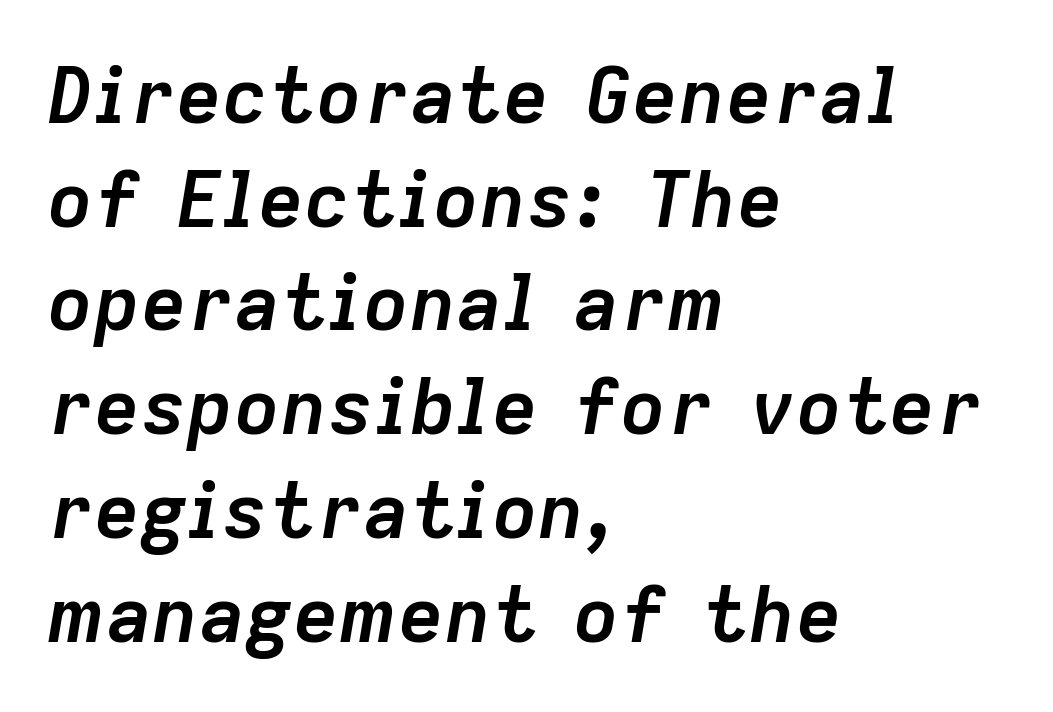
Q: Is the text bold? A: Yes.
Q: Is the text italic (slanted)? A: Yes, it leans right by about 9 degrees.
Q: Is the text underlined? A: No.
Q: How is the paragraph aligned? A: Left-aligned.
Q: Is the spacing between letters normal or unusually wide? A: Normal.
Q: Is the spacing between lines tight, normal or loose? A: Normal.
Q: Width (condensed, normal, or wide)? A: Normal.
Q: Stroke contrast? A: Low.
Q: x-height? A: Medium.
Q: Monospaced? A: No.
